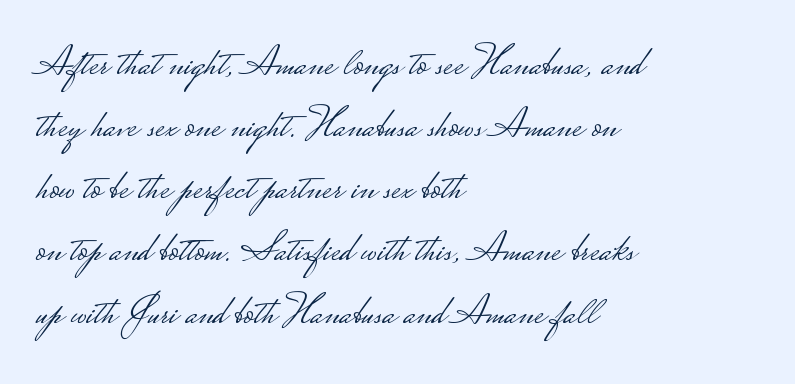
No feet cap the strokes, marking this as sans-serif type. The gap between lines stays unmarked. Regular leading. The tracking reads as untouched default to a designer's eye. The rag falls on the right side of this text block.
